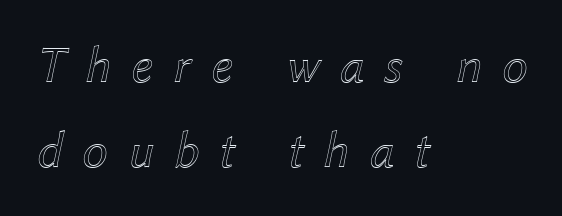
Q: Is the text italic (slanted)? A: Yes, it leans right by about 12 degrees.
Q: Is the text underlined? A: No.
Q: How is the paragraph aligned? A: Left-aligned.
Q: Is the spacing between letters normal or unusually wide? A: Unusually wide.
Q: Is the spacing between lines tight, normal or loose? A: Normal.
Q: Width (condensed, normal, or wide)? A: Normal.
Q: x-height? A: Medium.
Q: Monospaced? A: No.
